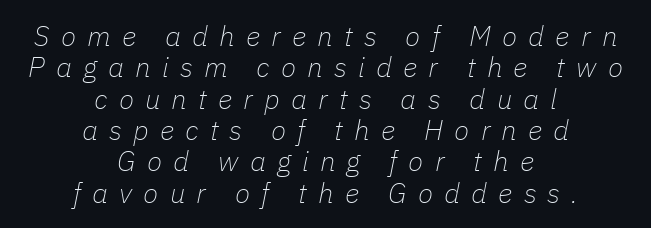
{"italic": "yes", "lean": "right", "slant_degrees": 11, "bold": "no", "weight": "thin", "width": "normal", "stroke_contrast": "low", "x_height": "medium", "monospaced": "no", "underline": "no", "align": "center", "line_spacing": "tight", "line_spacing_ratio": 1.12, "letter_spacing": "wide", "letter_spacing_em": 0.4, "glyph_px": 28}
